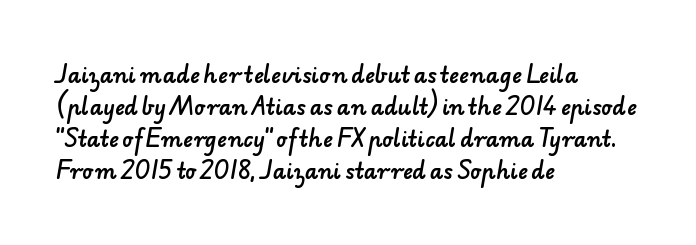
{"underline": "no", "align": "left", "line_spacing": "normal", "line_spacing_ratio": 1.53, "letter_spacing": "normal", "letter_spacing_em": 0.0, "glyph_px": 21}
